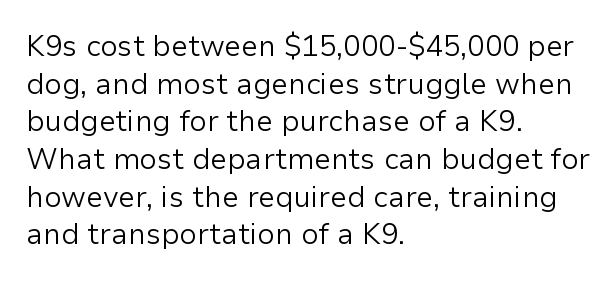
Q: Is the text bold? A: No.
Q: Is the text italic (slanted)? A: No, it is upright.
Q: Is the typeface a serif or a sans-serif typeface? A: Sans-serif.
Q: Is the text underlined? A: No.
Q: How is the paragraph aligned? A: Left-aligned.
Q: Is the spacing between letters normal or unusually wide? A: Normal.
Q: Is the spacing between lines tight, normal or loose? A: Normal.
Q: Width (condensed, normal, or wide)? A: Normal.
Q: Stroke contrast? A: Low.
Q: x-height? A: Medium.
Q: Monospaced? A: No.
